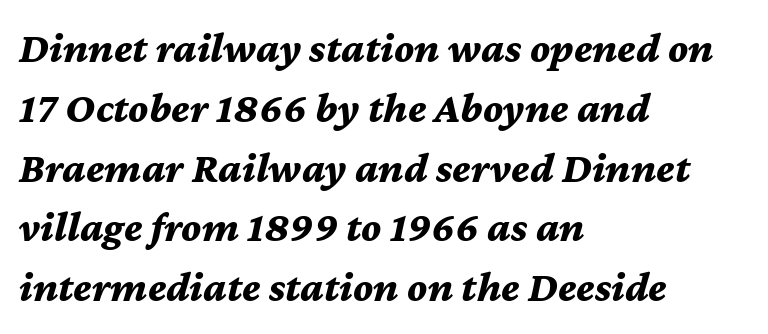
Letter spacing: default. Do the characters align in a grid? No, the font is proportional. The ragged edge is on the right, which tells us the setting is flush left. The rendering applies a slant to the glyphs.
